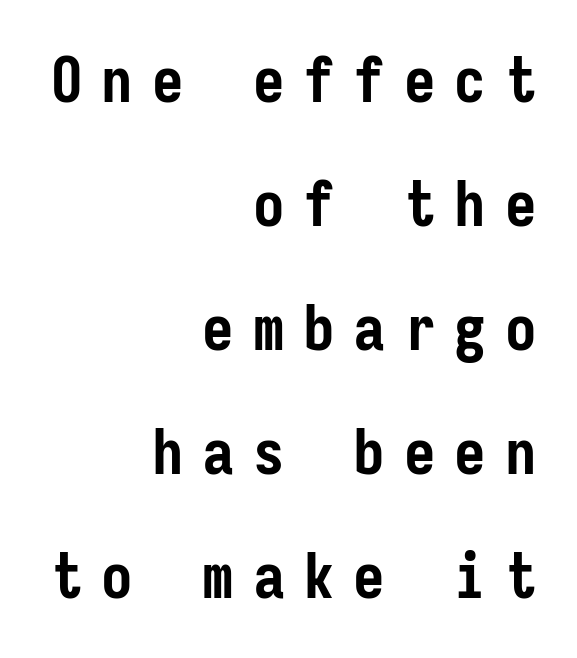
To sum up the face: it is a sans, with no serifs. The face used here is rendered with a markedly widened letterfit. Visually the block forms a straight wall on the right and a jagged coastline on the left. The axis of the letterforms is exactly vertical. Compared with typical paragraphs, the rows here are farther apart. Lines of text with bare space underneath.
